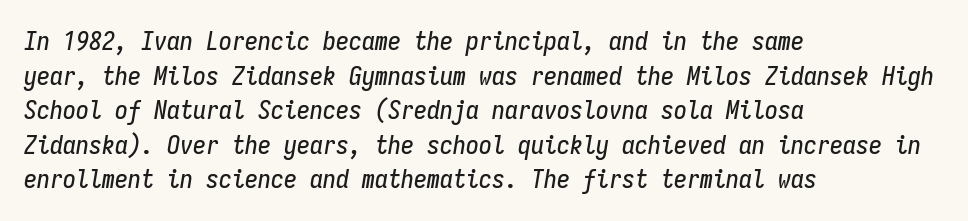
The image shows 26 px text type, italic (leaning right); set left-aligned, normal line spacing (1.33x), normal letter spacing, not underlined.
